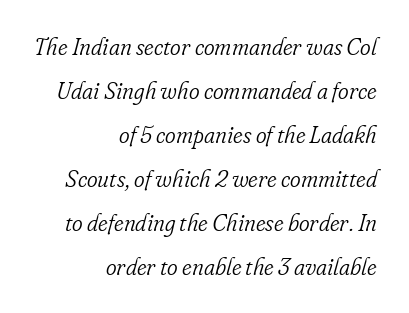
Italic? Definitely — the glyphs are oblique. Line ends are locked; line starts wander. Caption: face not bold, strokes unweighted. Observe the ordinary spacing: letters are neighbours, not strangers. Unmarked baselines from the first word to the last. Airy leading.
